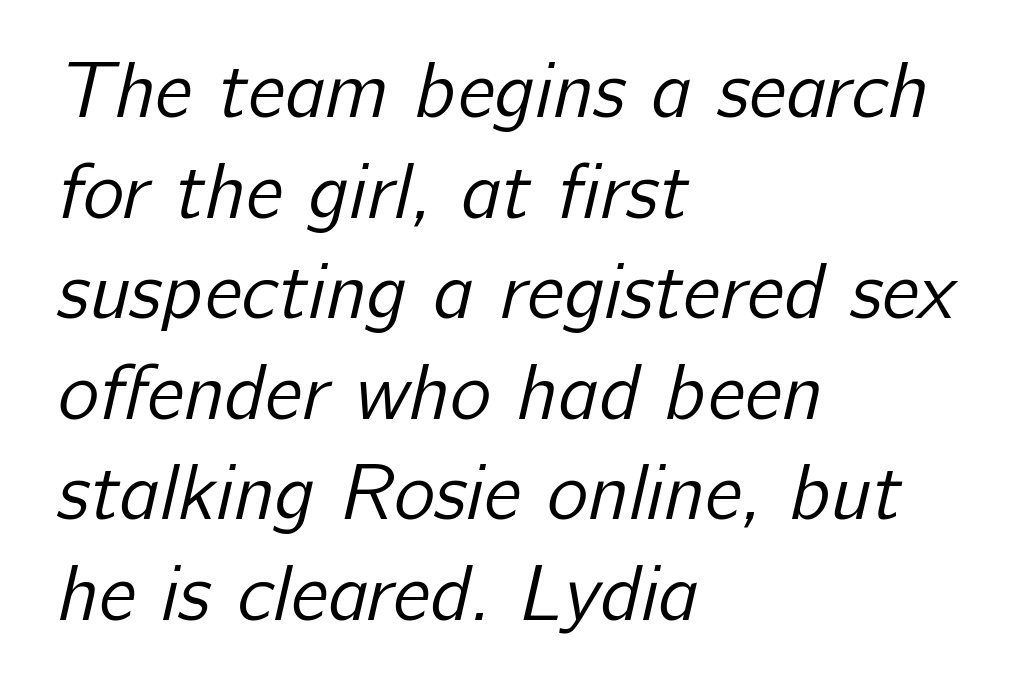
The image shows 78 px regular-weight sans-serif type; set left-aligned, normal line spacing (1.29x), normal letter spacing, not underlined; low stroke contrast and a medium x-height.
